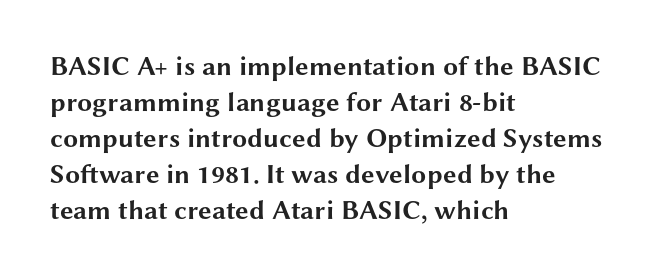
The image shows 27 px bold type, upright; set left-aligned, normal line spacing (1.33x), normal letter spacing, not underlined.
